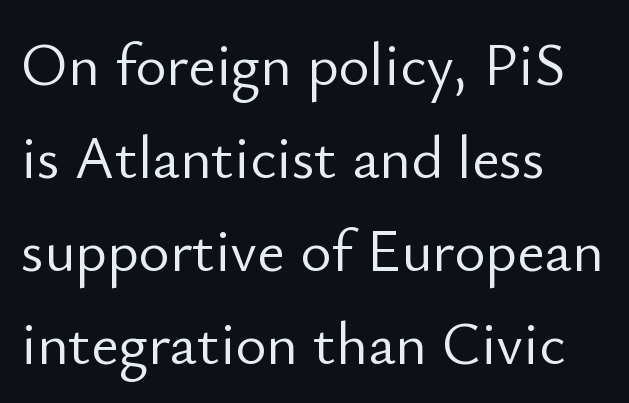
The image shows 60 px light sans-serif type, upright; set left-aligned, normal line spacing (1.55x), normal letter spacing, not underlined; low stroke contrast and a small x-height.
